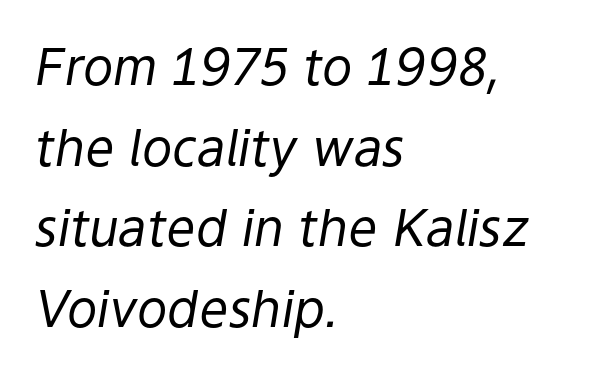
{"italic": "yes", "lean": "right", "slant_degrees": 9, "bold": "no", "weight": "regular", "width": "normal", "stroke_contrast": "low", "x_height": "medium", "monospaced": "no", "underline": "no", "align": "left", "line_spacing": "normal", "line_spacing_ratio": 1.58, "letter_spacing": "normal", "letter_spacing_em": 0.0, "glyph_px": 51}
